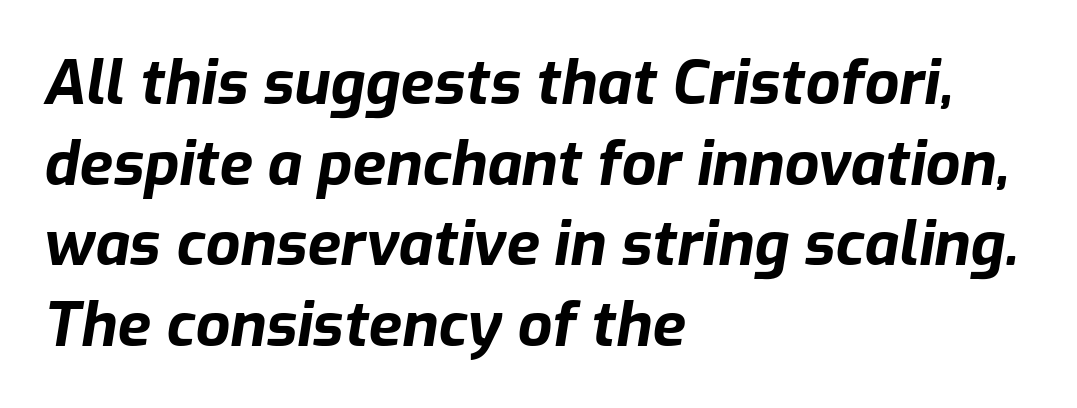
The image shows 61 px bold type, italic (leaning right); set left-aligned, normal line spacing (1.32x), normal letter spacing, not underlined; low stroke contrast and a medium x-height.
